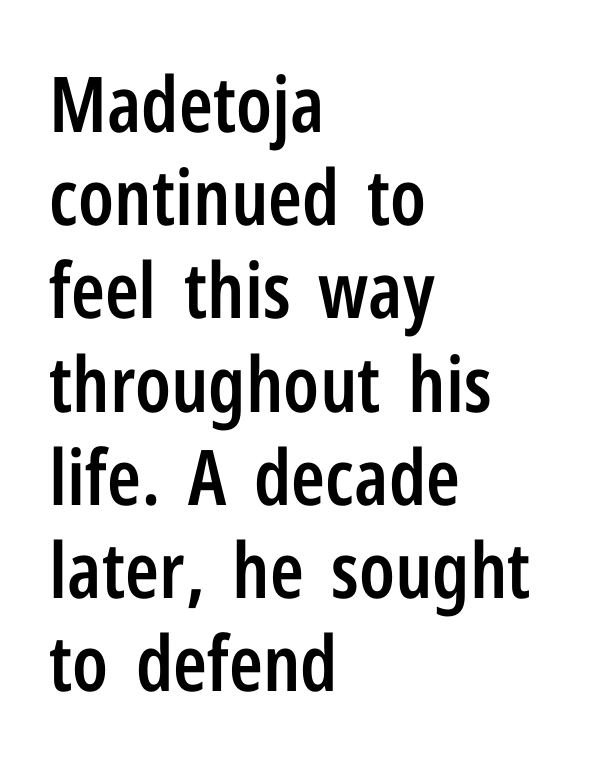
Summary of weight: moderately heavy, a semibold. Nope, not italic — everything's standing straight. Nothing unusual about the tracking: characters are spaced as the font intends. The area under the type is left untouched. Serifs: no, the terminals of the letterforms are clean.
